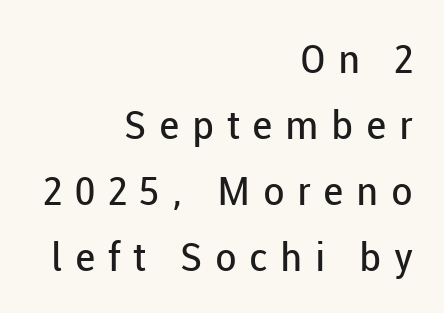
Stems here are at most as thick as an everyday book face. The letters carry no serifs — their stems end cleanly without finishing strokes. Is there much room between lines? A standard amount, neither cramped nor airy. Right-aligned paragraph, ragged on the left. Beneath every word, the page is bare.
